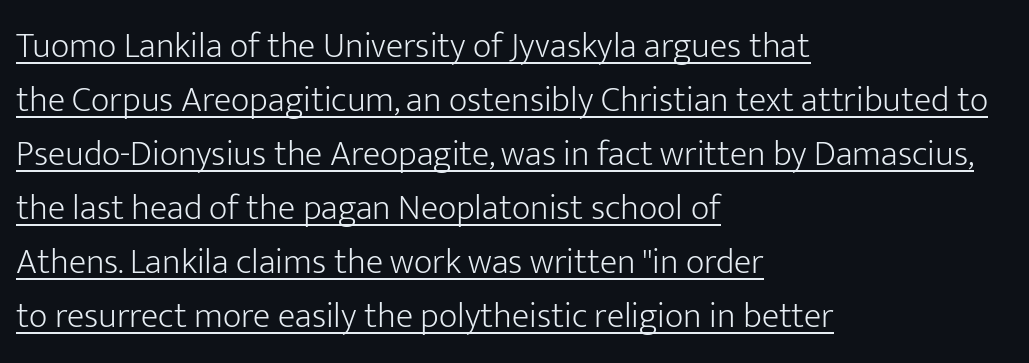
{"serif": "no", "italic": "no", "bold": "no", "weight": "light", "width": "normal", "stroke_contrast": "low", "x_height": "medium", "monospaced": "no", "underline": "yes", "align": "left", "line_spacing": "normal", "line_spacing_ratio": 1.5, "letter_spacing": "normal", "letter_spacing_em": 0.0, "glyph_px": 36}
